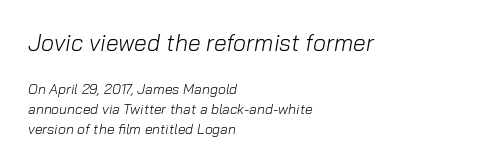
The image shows 23 px text type, italic (leaning right); set left-aligned, normal line spacing (1.45x), normal letter spacing, not underlined; the first (top) block is 1.64x larger.
